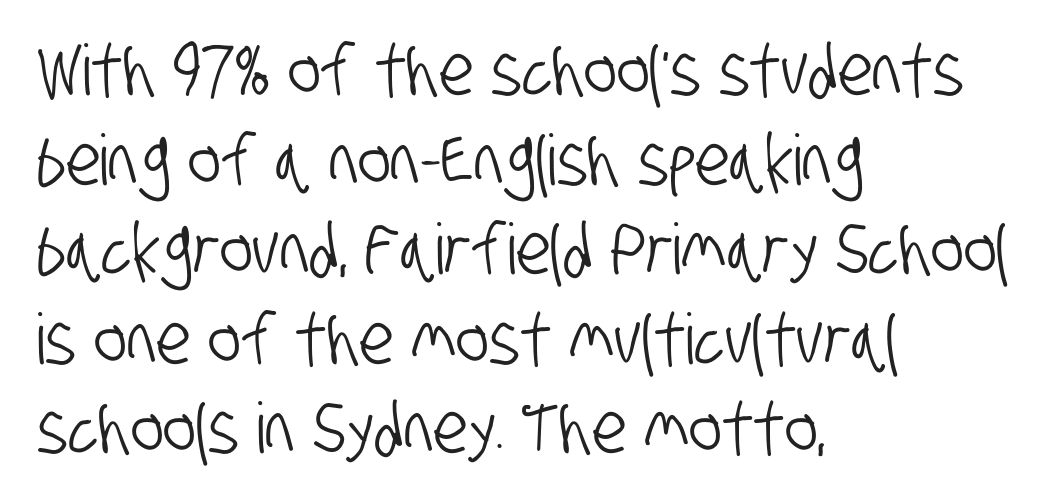
The characters display no serif detailing; their extremities are plain. Notice how descenders clear the ascenders below comfortably — that's standard leading. Tracking here is standard; glyphs follow each other at the usual distance. Honestly, there is no underline to notice here at all. You could not count columns in this text — the font is proportionally spaced. Does the copy run flush right? No — it runs flush left.
